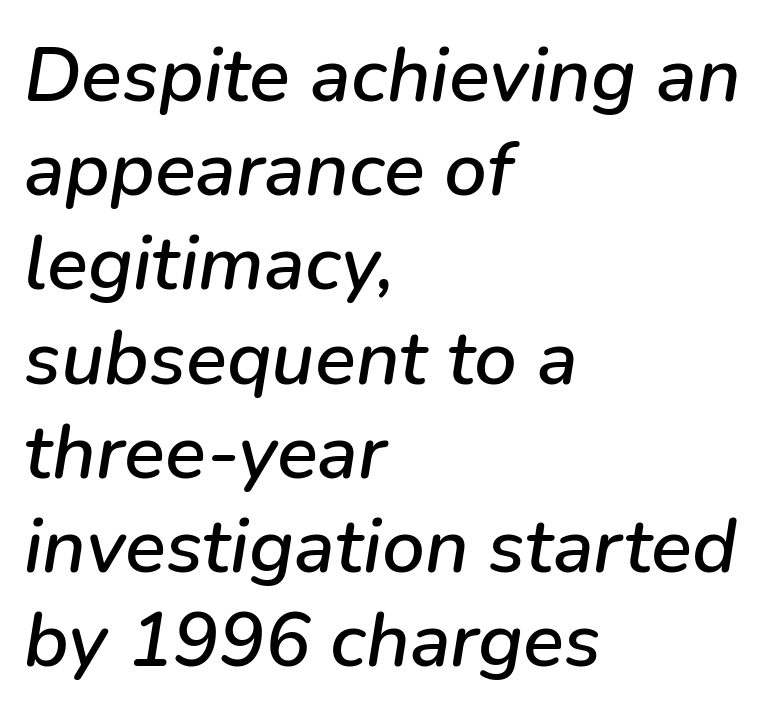
Q: Is the text italic (slanted)? A: Yes, it leans right by about 9 degrees.
Q: Is the text underlined? A: No.
Q: How is the paragraph aligned? A: Left-aligned.
Q: Is the spacing between letters normal or unusually wide? A: Normal.
Q: Width (condensed, normal, or wide)? A: Normal.
Q: Stroke contrast? A: Low.
Q: x-height? A: Medium.
Q: Monospaced? A: No.
